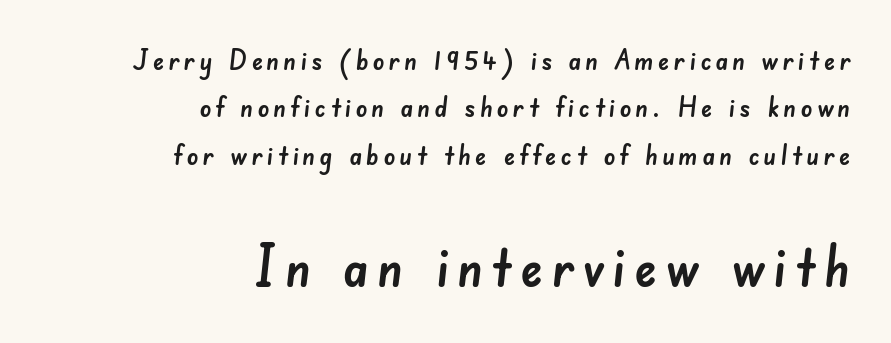
Q: Is the typeface a serif or a sans-serif typeface? A: Sans-serif.
Q: Is the text underlined? A: No.
Q: How is the paragraph aligned? A: Right-aligned.
Q: Is the spacing between lines tight, normal or loose? A: Normal.
Q: Which block of text is set in a larger size, the first (top) or the second (bottom)? A: The second (bottom) one.
Q: Width (condensed, normal, or wide)? A: Normal.
Q: Stroke contrast? A: Low.
Q: x-height? A: Small.
Q: Monospaced? A: No.
